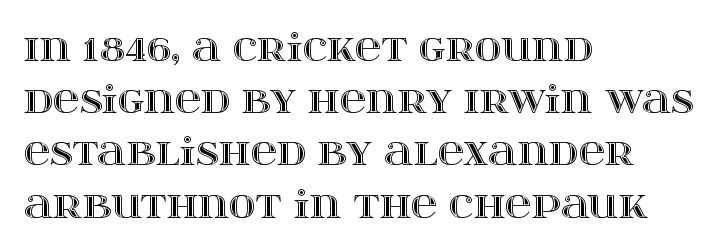
{"italic": "no", "width": "wide", "x_height": "large", "monospaced": "no", "underline": "no", "align": "left", "line_spacing": "normal", "line_spacing_ratio": 1.41, "letter_spacing": "normal", "letter_spacing_em": 0.0, "glyph_px": 37}
